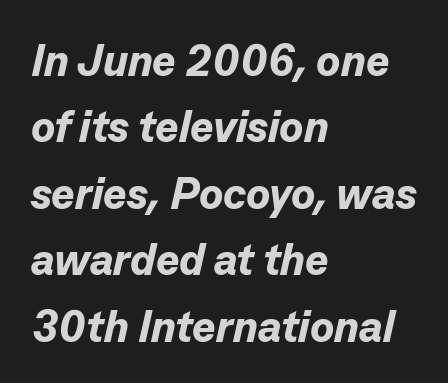
The letters advance in unequal steps, a hallmark of proportional type. Bold? Absolutely — the strokes are thick and heavy. Default kerning and tracking; the words read as compact shapes. Students, observe: this is what conventionally led text looks like.
